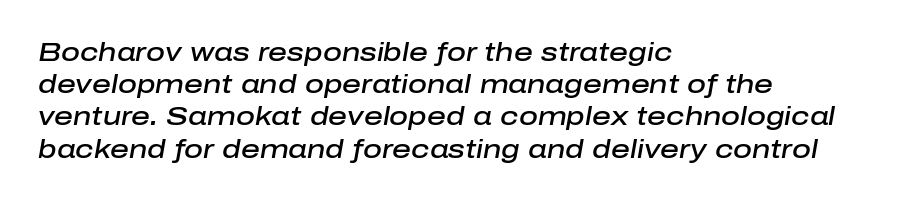
The image shows 26 px text type, italic (leaning right); set left-aligned, line spacing 1.24x, normal letter spacing, not underlined.
